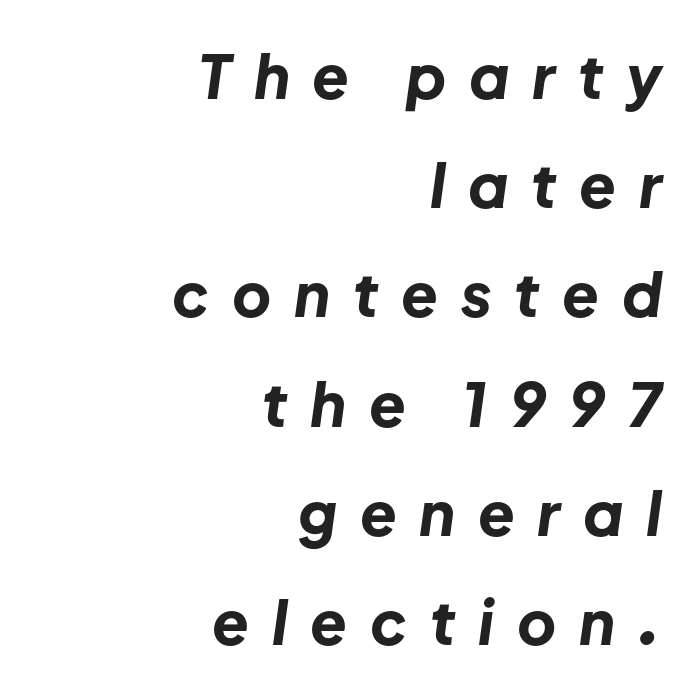
Q: Is the text bold? A: Yes.
Q: Is the text italic (slanted)? A: Yes, it leans right by about 8 degrees.
Q: Is the text underlined? A: No.
Q: How is the paragraph aligned? A: Right-aligned.
Q: Is the spacing between letters normal or unusually wide? A: Unusually wide.
Q: Width (condensed, normal, or wide)? A: Normal.
Q: Stroke contrast? A: Low.
Q: x-height? A: Medium.
Q: Monospaced? A: No.
